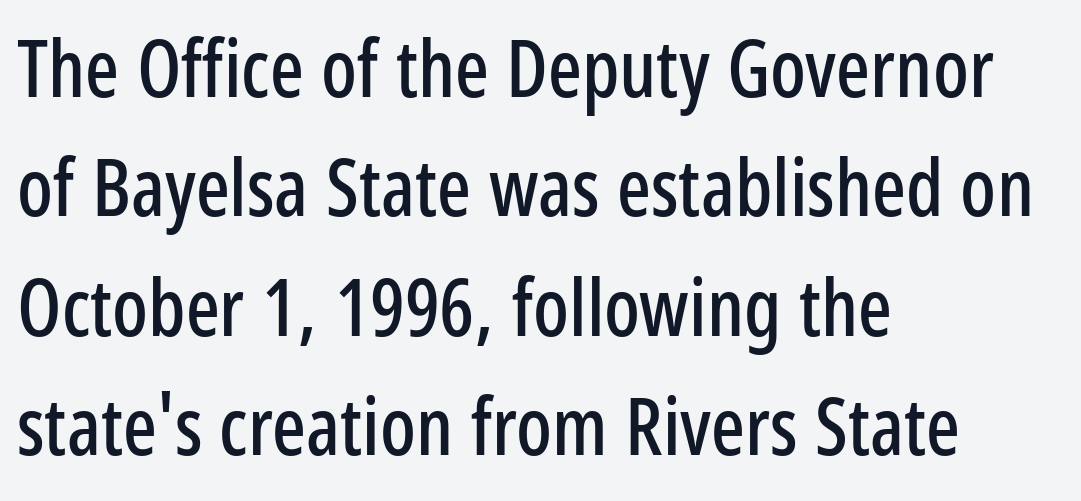
The rows are spaced the way most documents space them. If you drew a ruler down the left edge, every line would touch it. A typesetter would call this proportional, since set widths differ per character. No extra tracking has been applied to these lines. This sample uses a sans-serif face.
